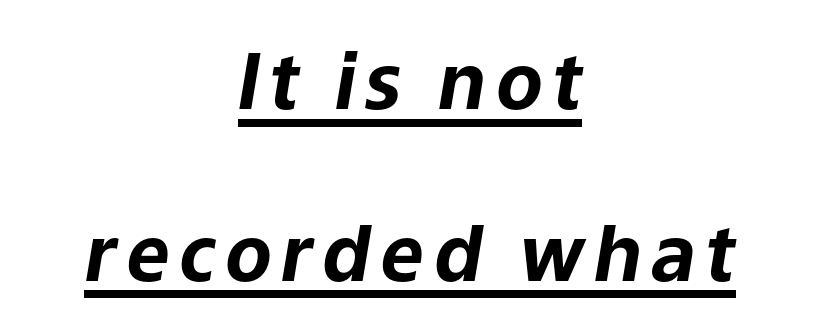
Do the characters align in a grid? No, the font is proportional. How heavy is the stroke? Heavy — this is a bold. The rendering uses the underline text-decoration. This rendering uses center alignment, leaving both contours irregular but symmetric. A typesetter would call this leading open, well beyond the default.
